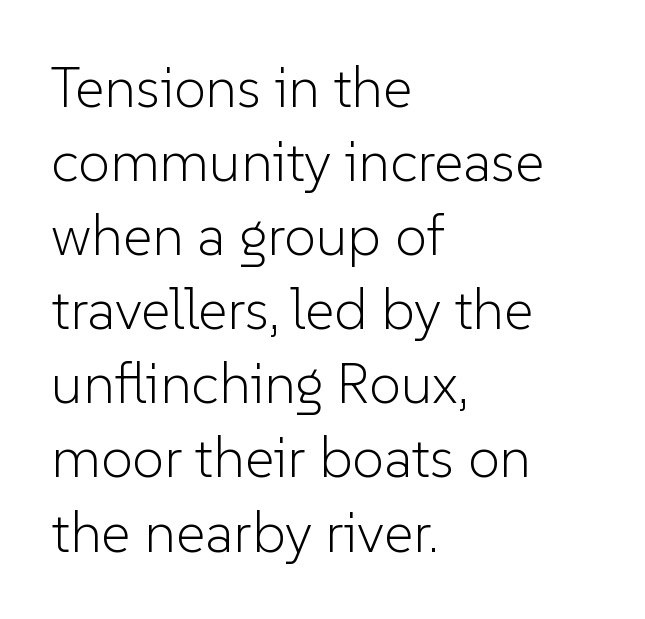
Q: Is the text bold? A: No.
Q: Is the text italic (slanted)? A: No, it is upright.
Q: Is the typeface a serif or a sans-serif typeface? A: Sans-serif.
Q: Is the text underlined? A: No.
Q: How is the paragraph aligned? A: Left-aligned.
Q: Is the spacing between letters normal or unusually wide? A: Normal.
Q: Is the spacing between lines tight, normal or loose? A: Normal.
Q: Width (condensed, normal, or wide)? A: Normal.
Q: Stroke contrast? A: Low.
Q: x-height? A: Medium.
Q: Monospaced? A: No.
